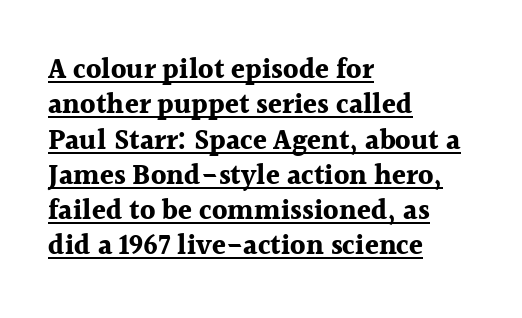
Interline gaps are of average width in this sample. The rag falls on the right side of this text block. This rendering features underlined lettering. Yep, those are serifs on the letters.
